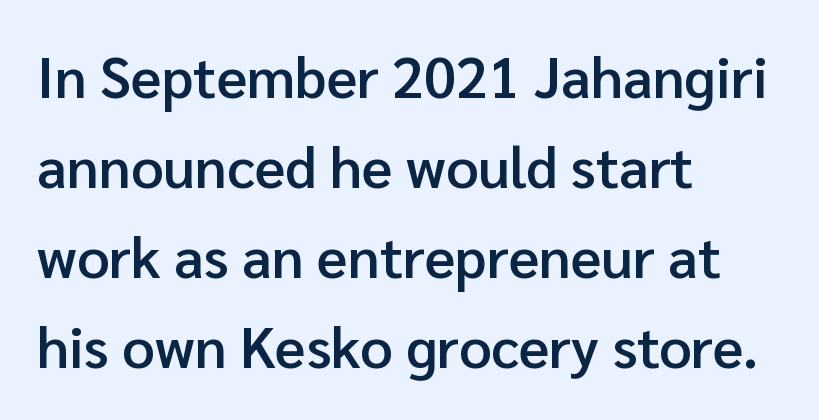
Any mark beneath the type? The region is blank. If you drew a line through each stem, it would be perfectly vertical. Visually the block forms a straight wall on the left and a jagged coastline on the right. What kind of face is this? One without serifs — a sans. Proportional: the letters do not fall into vertical columns.
